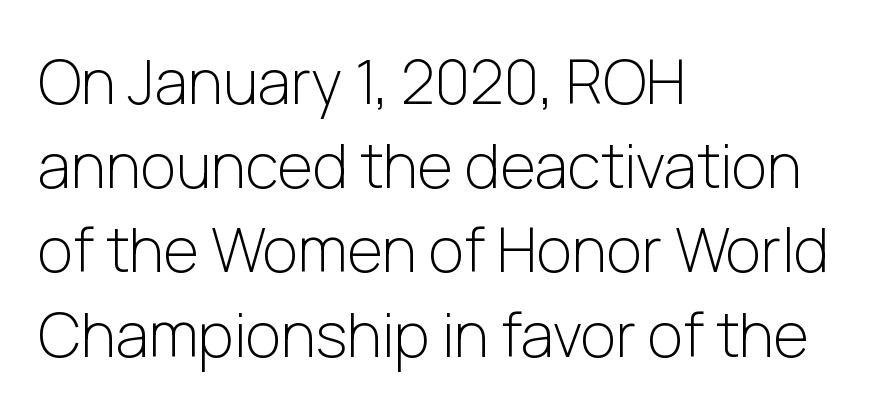
This sample has the flowing, uneven cadence of proportional lettering. What kind of face is this? One without serifs — a sans. Which margin do the lines hug? The left one — the right edge is uneven. There is no visible air inserted between adjacent glyphs.
